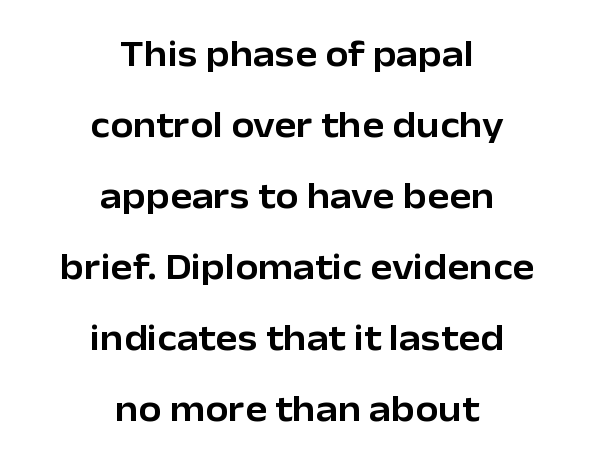
A centered setting, common on invitations and titles, is used for this passage. Check under the words: just untouched page. The letters stand straight up with perfectly vertical stems. The face used here is proportionally spaced, like ordinary book or web type. Font category for this specimen: sans-serif.
